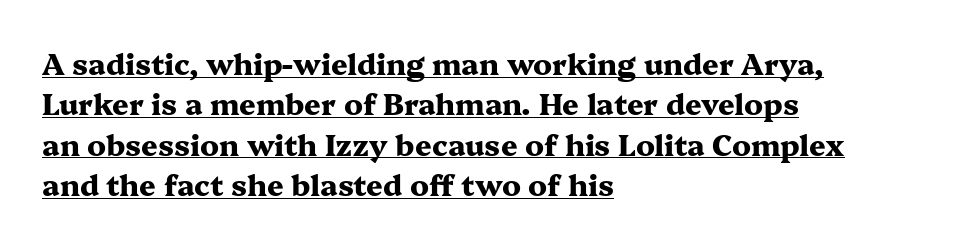
{"serif": "yes", "italic": "no", "bold": "yes", "weight": "heavy", "width": "wide", "stroke_contrast": "medium", "x_height": "medium", "monospaced": "no", "underline": "yes", "align": "left", "line_spacing": "normal", "line_spacing_ratio": 1.39, "letter_spacing": "normal", "letter_spacing_em": 0.0, "glyph_px": 29}
